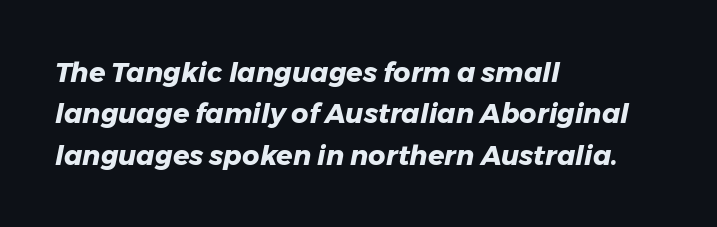
Q: Is the text bold? A: Yes.
Q: Is the text italic (slanted)? A: Yes, it leans right by about 11 degrees.
Q: Is the text underlined? A: No.
Q: How is the paragraph aligned? A: Left-aligned.
Q: Is the spacing between letters normal or unusually wide? A: Normal.
Q: Is the spacing between lines tight, normal or loose? A: Normal.
